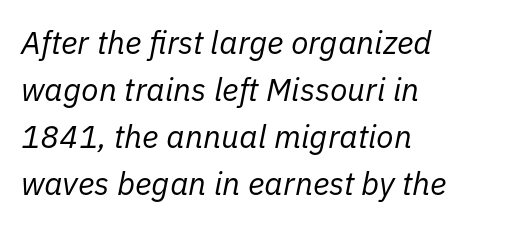
{"italic": "yes", "lean": "right", "slant_degrees": 11, "bold": "no", "weight": "regular", "width": "normal", "stroke_contrast": "low", "x_height": "medium", "monospaced": "no", "underline": "no", "align": "left", "line_spacing": "normal", "line_spacing_ratio": 1.47, "letter_spacing": "normal", "letter_spacing_em": 0.0, "glyph_px": 32}
